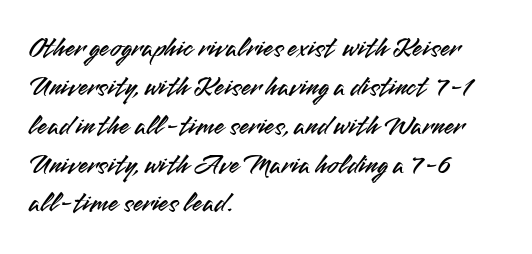
Q: Is the text italic (slanted)? A: Yes.
Q: Is the typeface a serif or a sans-serif typeface? A: Sans-serif.
Q: Is the text underlined? A: No.
Q: How is the paragraph aligned? A: Left-aligned.
Q: Is the spacing between letters normal or unusually wide? A: Normal.
Q: Is the spacing between lines tight, normal or loose? A: Normal.
Q: Width (condensed, normal, or wide)? A: Normal.
Q: Stroke contrast? A: Medium.
Q: x-height? A: Small.
Q: Monospaced? A: No.
